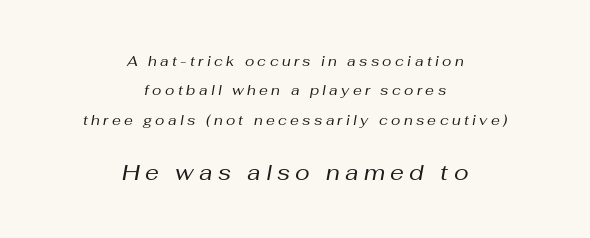
Q: Is the text bold? A: No.
Q: Is the text italic (slanted)? A: Yes, it leans right by about 10 degrees.
Q: Is the text underlined? A: No.
Q: How is the paragraph aligned? A: Centered.
Q: Is the spacing between letters normal or unusually wide? A: Unusually wide.
Q: Is the spacing between lines tight, normal or loose? A: Loose.
Q: Which block of text is set in a larger size, the first (top) or the second (bottom)? A: The second (bottom) one.
